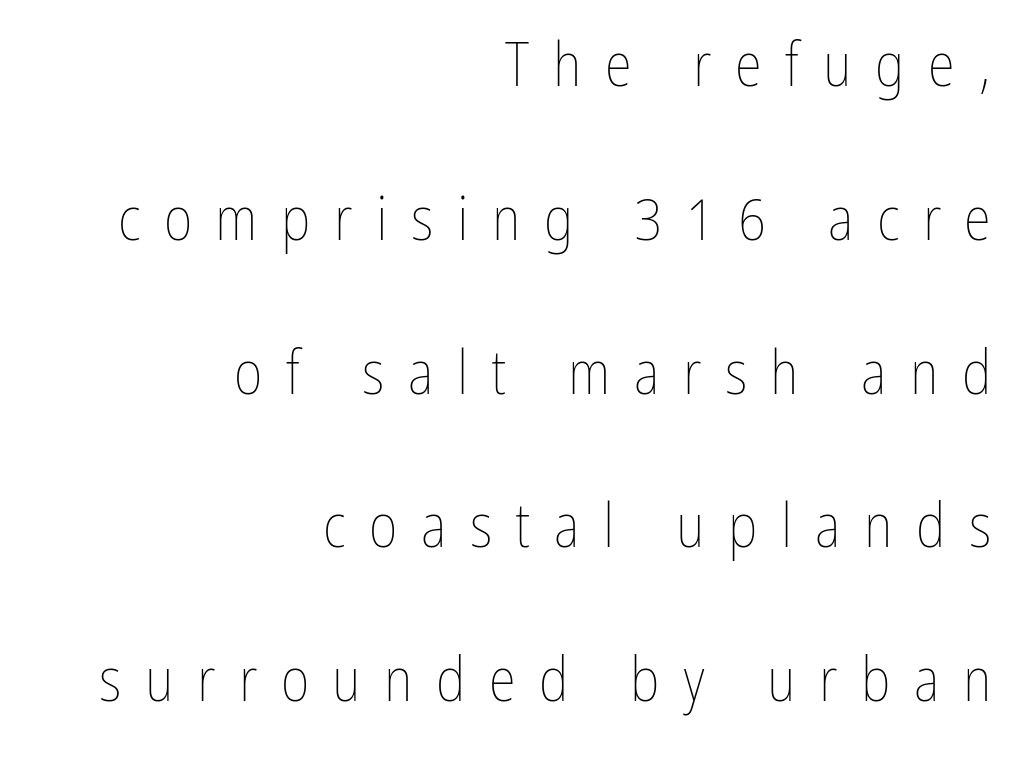
The image shows 62 px thin, condensed type, upright; set right-aligned, loose line spacing (2.48x), unusually wide letter spacing (+0.38 em), not underlined; low stroke contrast and a medium x-height.
